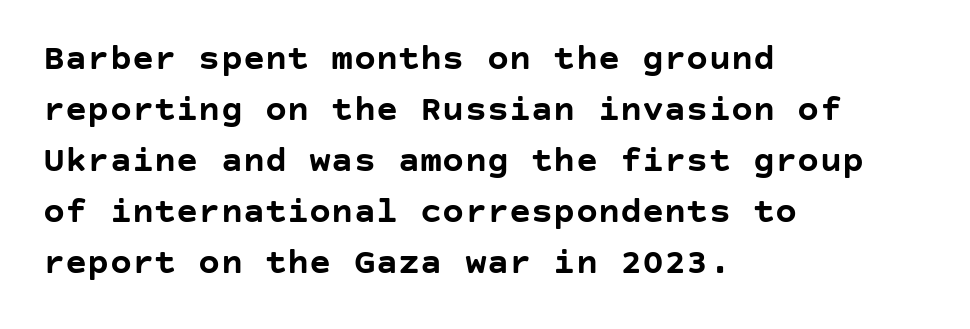
Summary of vertical rhythm: regular, with standard interline spacing. The letterforms sit shoulder to shoulder at normal distance. How heavy is the stroke? Heavy — this is a bold. A student would call this left alignment; a typographer would say flush left, rag right. In terms of letterform style, serifs are entirely absent. This sample uses an upright cut, with every glyph sitting square on the baseline.
